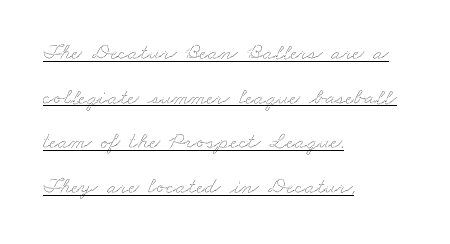
Horizontal bands of white between lines are thick stripes. What decoration does the sample have? An underline. Teacher's note: observe the even left margin — that is flush-left alignment. Words appear dense and cohesive because spacing is normal.
